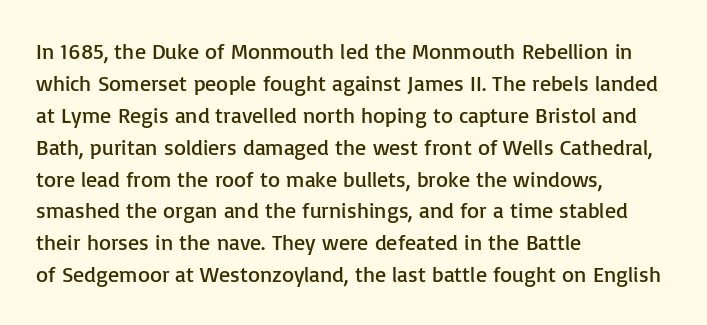
This sample uses an upright cut, with every glyph sitting square on the baseline. Check the space under the baseline: it is left empty. These lines are set flush left with a ragged right edge. Weight: not bold — regular or lighter.
